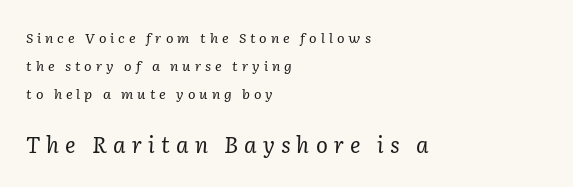
Q: Is the text bold? A: No.
Q: Is the text italic (slanted)? A: Yes, it leans right by about 2 degrees.
Q: Is the text underlined? A: No.
Q: How is the paragraph aligned? A: Left-aligned.
Q: Is the spacing between letters normal or unusually wide? A: Unusually wide.
Q: Is the spacing between lines tight, normal or loose? A: Loose.
Q: Which block of text is set in a larger size, the first (top) or the second (bottom)? A: The second (bottom) one.
